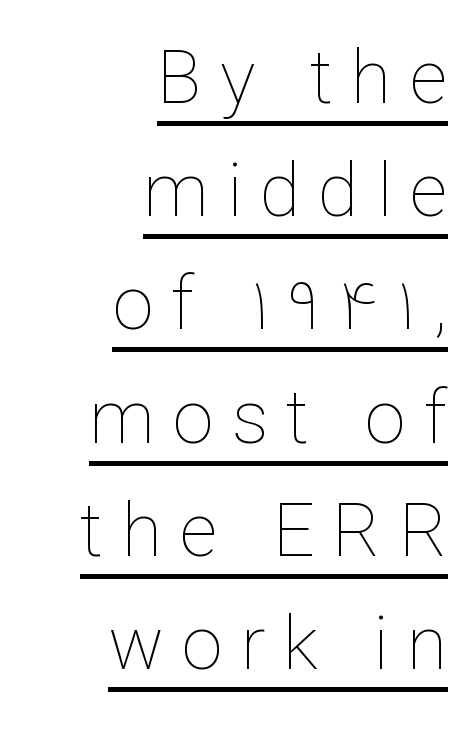
Note the varied advance widths — an 'i' is clearly narrower than an 'm'. The tracking reads as deliberately expanded to a designer's eye. Beneath each row of characters lies a ruled line. Tall strokes in this sample are plumb rather than angled. The lines sit at an ordinary, default distance from one another. Counters stay open thanks to moderate or lighter strokes.
